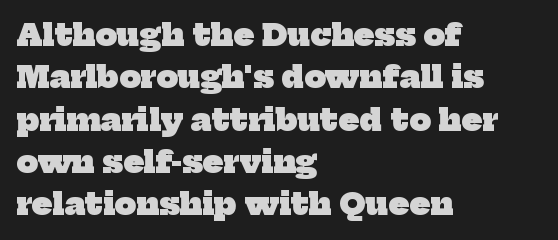
Each row of text sits above clean, open space. Line spacing here is normal. Weight check: bold — yes, fully. No extra tracking has been applied to these lines.
